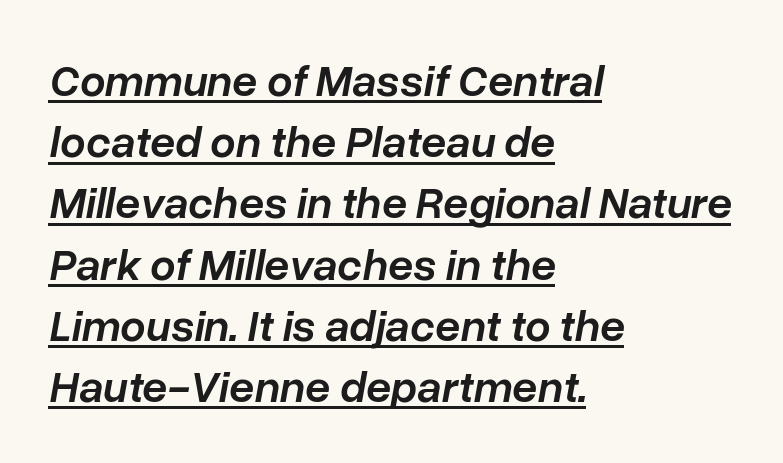
{"italic": "yes", "lean": "right", "slant_degrees": 10, "bold": "semi", "weight": "semibold", "width": "normal", "stroke_contrast": "low", "x_height": "medium", "monospaced": "no", "underline": "yes", "align": "left", "line_spacing": "normal", "line_spacing_ratio": 1.36, "letter_spacing": "normal", "letter_spacing_em": 0.0, "glyph_px": 45}
